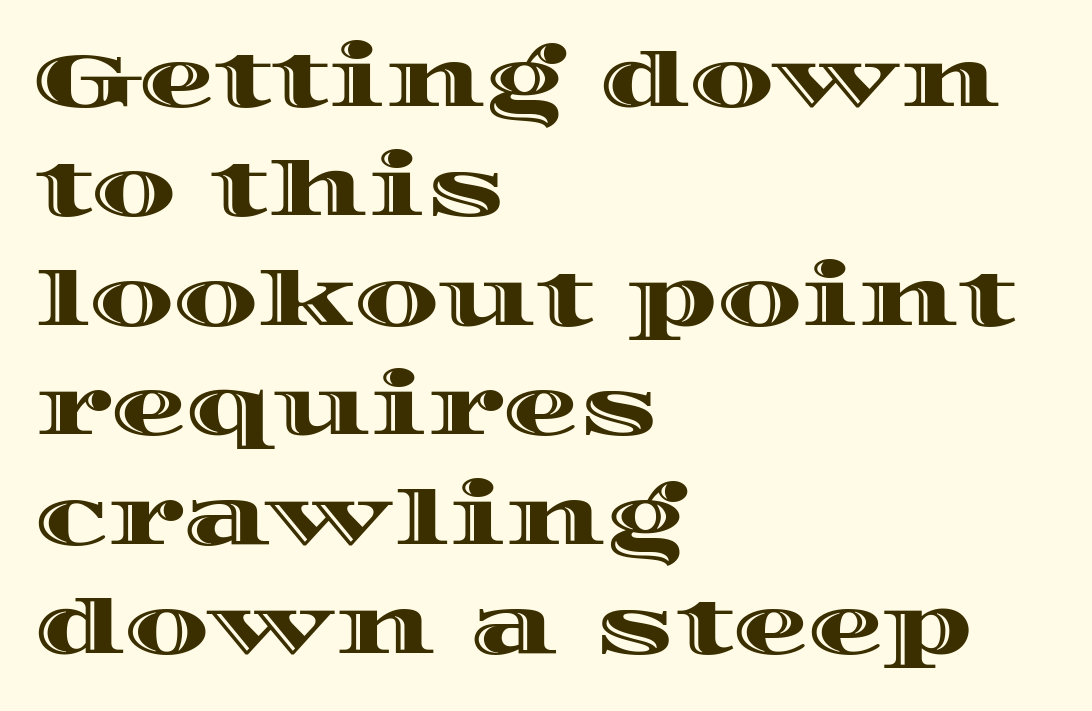
{"italic": "no", "width": "wide", "x_height": "large", "monospaced": "no", "underline": "no", "align": "left", "line_spacing": "normal", "line_spacing_ratio": 1.44, "letter_spacing": "normal", "letter_spacing_em": 0.0, "glyph_px": 76}
